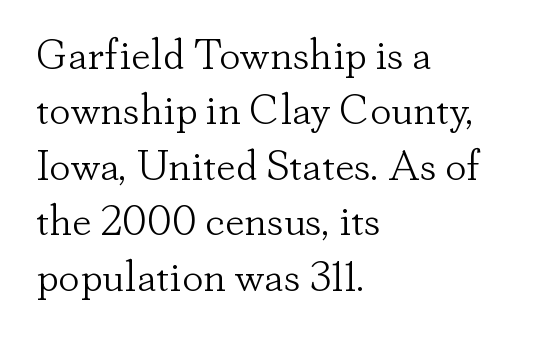
{"serif": "yes", "italic": "no", "bold": "no", "weight": "light", "width": "normal", "stroke_contrast": "low", "x_height": "small", "monospaced": "no", "underline": "no", "align": "left", "line_spacing": "normal", "line_spacing_ratio": 1.29, "letter_spacing": "normal", "letter_spacing_em": 0.0, "glyph_px": 43}
